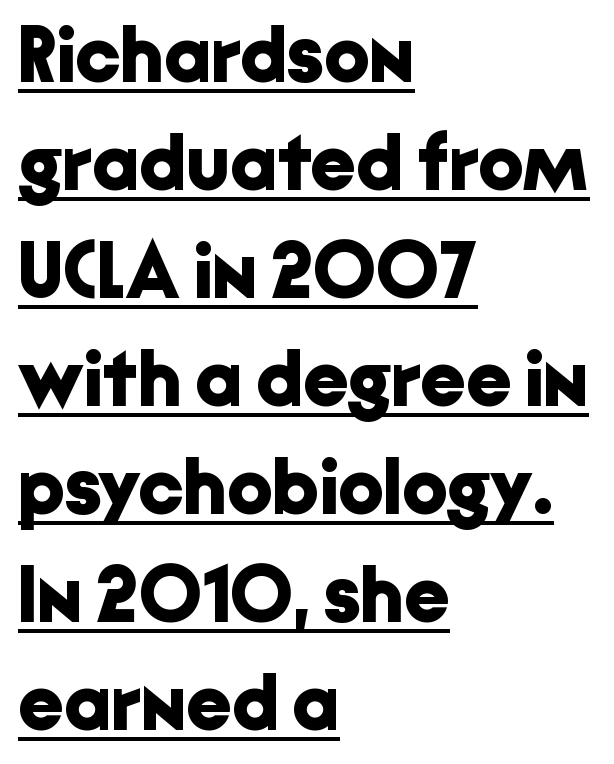
Q: Is the text bold? A: Yes.
Q: Is the text italic (slanted)? A: No, it is upright.
Q: Is the typeface a serif or a sans-serif typeface? A: Sans-serif.
Q: Is the text underlined? A: Yes.
Q: How is the paragraph aligned? A: Left-aligned.
Q: Is the spacing between letters normal or unusually wide? A: Normal.
Q: Is the spacing between lines tight, normal or loose? A: Normal.
Q: Width (condensed, normal, or wide)? A: Normal.
Q: Stroke contrast? A: Low.
Q: x-height? A: Medium.
Q: Monospaced? A: No.
